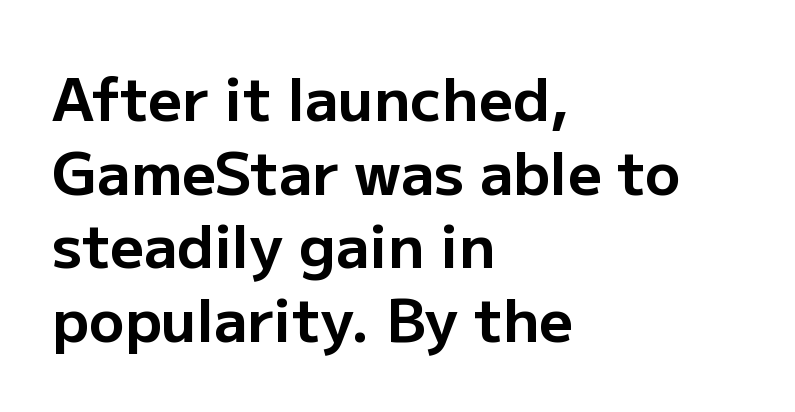
Each letter's strokes conclude bluntly, with no projecting serifs. The face used here is proportionally spaced, like ordinary book or web type. In CSS terms this would be text-align: left. The words here are not underlined. This is heavy type, rendered in bold. You can tell it's not italic because the verticals are truly vertical.
